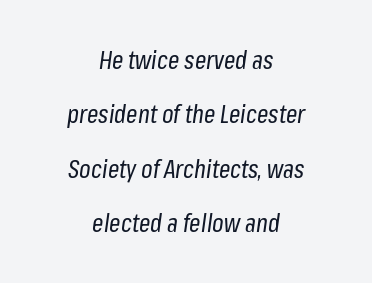
Q: Is the text bold? A: No.
Q: Is the text italic (slanted)? A: Yes, it leans right by about 8 degrees.
Q: Is the text underlined? A: No.
Q: How is the paragraph aligned? A: Centered.
Q: Is the spacing between letters normal or unusually wide? A: Normal.
Q: Is the spacing between lines tight, normal or loose? A: Loose.
